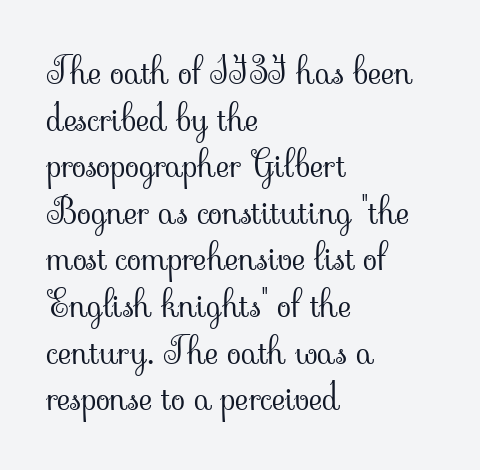
Beneath every word, the page is bare. These lines were composed using upright roman letters. Character widths vary here, with narrow letters taking less room than wide ones. If you measured baseline to baseline, you'd find a middling distance.
